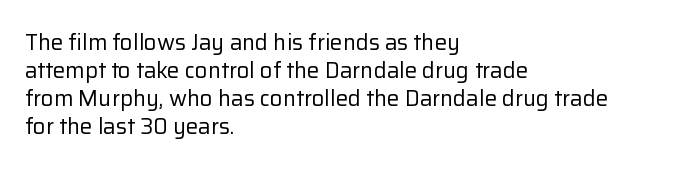
The image shows 22 px text type, upright; set left-aligned, normal line spacing (1.28x), normal letter spacing, not underlined.
